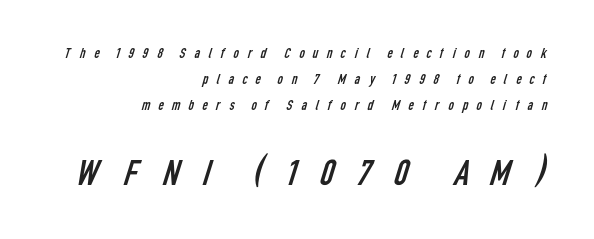
Q: Is the text bold? A: No.
Q: Is the typeface a serif or a sans-serif typeface? A: Sans-serif.
Q: Is the text underlined? A: No.
Q: How is the paragraph aligned? A: Right-aligned.
Q: Is the spacing between letters normal or unusually wide? A: Unusually wide.
Q: Which block of text is set in a larger size, the first (top) or the second (bottom)? A: The second (bottom) one.
Q: Width (condensed, normal, or wide)? A: Condensed.
Q: Stroke contrast? A: Low.
Q: x-height? A: Medium.
Q: Monospaced? A: No.
